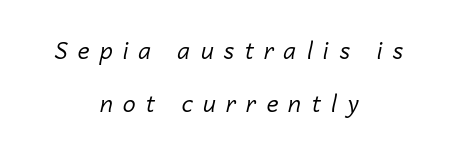
The image shows 23 px text type, italic (leaning right); set centered, loose line spacing (2.32x), unusually wide letter spacing (+0.45 em), not underlined.
